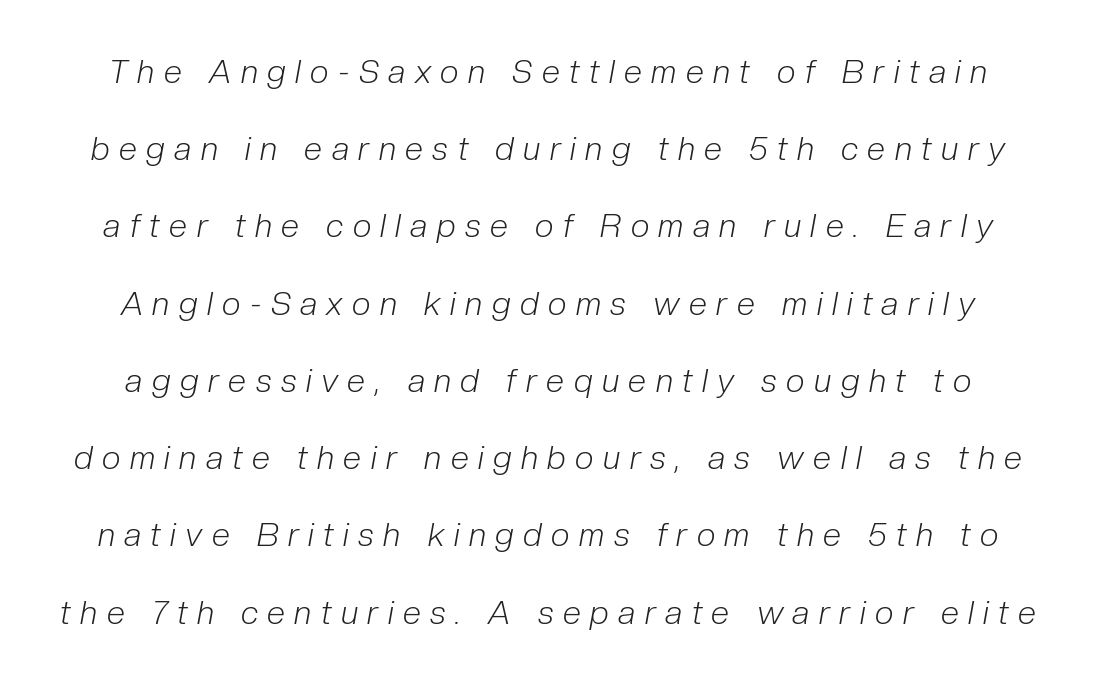
The image shows 33 px light, condensed type, italic (leaning right); set loose line spacing (2.34x), unusually wide letter spacing (+0.29 em), not underlined; low stroke contrast and a medium x-height.
